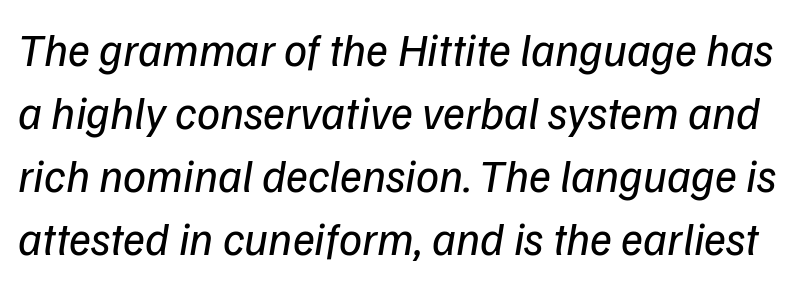
Letterform terminals end flat and unadorned throughout the passage. Does extra space separate the letters? No, they use regular spacing. Type without underlining. No heavy texture on the line: the type isn't bold. The block of text has a typical density, with ordinary space between rows. The passage shown is typed in a proportional face where columns would drift.
